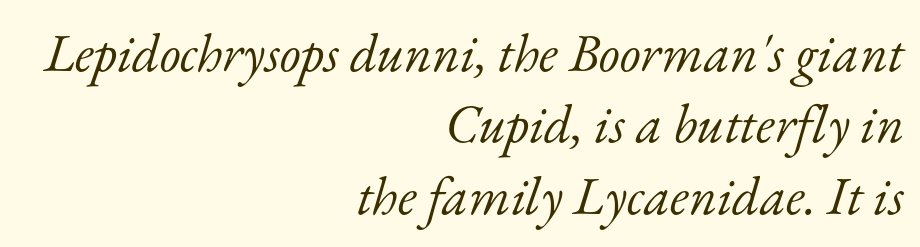
Q: Is the text bold? A: No.
Q: Is the text italic (slanted)? A: Yes, it leans right by about 17 degrees.
Q: Is the typeface a serif or a sans-serif typeface? A: Serif.
Q: Is the text underlined? A: No.
Q: How is the paragraph aligned? A: Right-aligned.
Q: Is the spacing between letters normal or unusually wide? A: Normal.
Q: Is the spacing between lines tight, normal or loose? A: Normal.
Q: Width (condensed, normal, or wide)? A: Normal.
Q: Stroke contrast? A: Low.
Q: x-height? A: Small.
Q: Monospaced? A: No.
